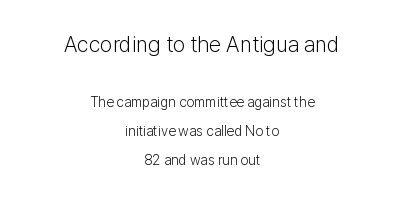
The image shows 22 px text type, upright; set centered, loose line spacing (2.04x), normal letter spacing, not underlined; the first (top) block is 1.57x larger.
